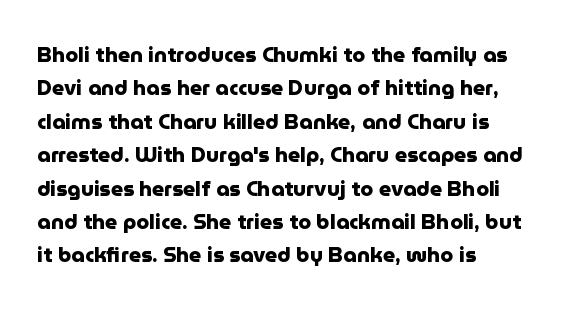
{"italic": "no", "bold": "yes", "underline": "no", "align": "left", "line_spacing": "normal", "line_spacing_ratio": 1.59, "letter_spacing": "normal", "letter_spacing_em": 0.0, "glyph_px": 21}
